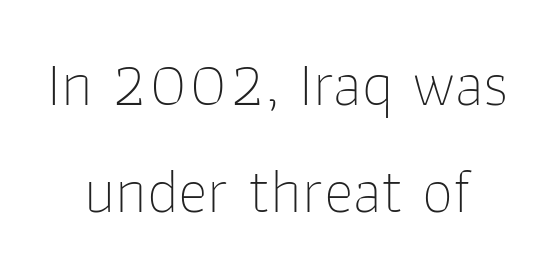
Nothing unusual about the tracking: characters are spaced as the font intends. Posture: straight, roman, zero tilt. Any mark beneath the type? The region is blank. Each stroke keeps to a modest, everyday thickness or less.
